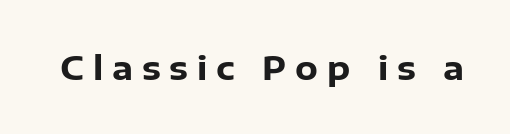
{"serif": "no", "italic": "no", "bold": "yes", "weight": "heavy", "width": "normal", "stroke_contrast": "low", "x_height": "medium", "monospaced": "no", "underline": "no", "letter_spacing": "wide", "letter_spacing_em": 0.27, "glyph_px": 33}
